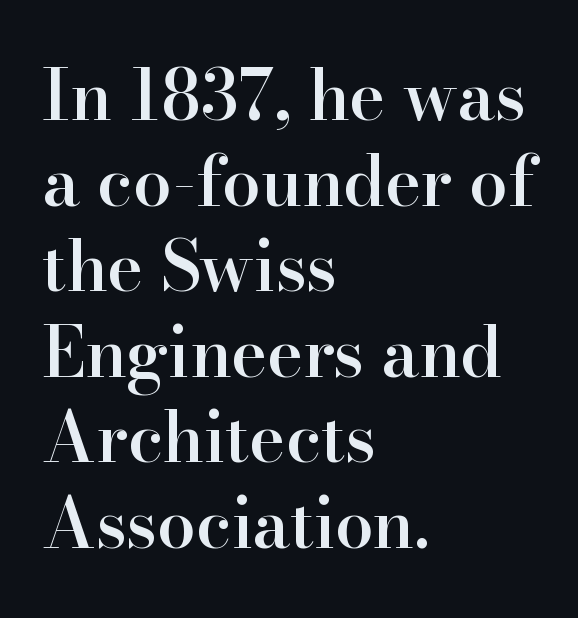
The image shows 69 px semibold serif type, upright; set left-aligned, line spacing 1.24x, normal letter spacing, not underlined; high stroke contrast and a small x-height.
